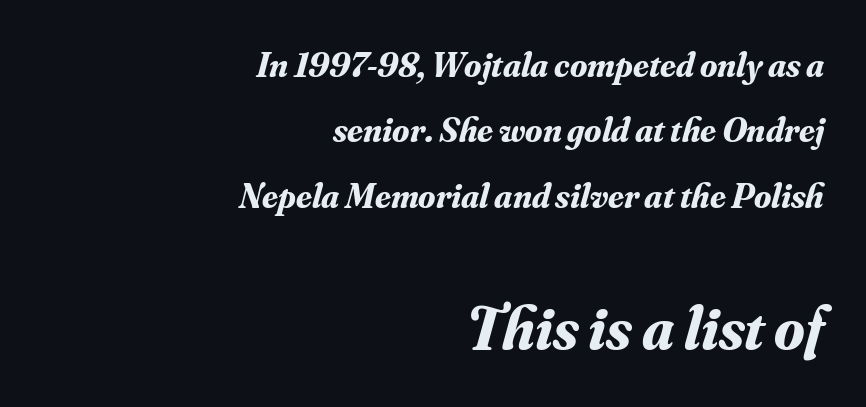
{"serif": "yes", "italic": "yes", "lean": "right", "slant_degrees": 16, "bold": "yes", "weight": "bold", "width": "normal", "stroke_contrast": "medium", "x_height": "small", "monospaced": "no", "underline": "no", "align": "right", "line_spacing_ratio": 1.87, "letter_spacing": "normal", "letter_spacing_em": 0.0, "larger_block": "second", "size_ratio": 1.77, "glyph_px": 62}
